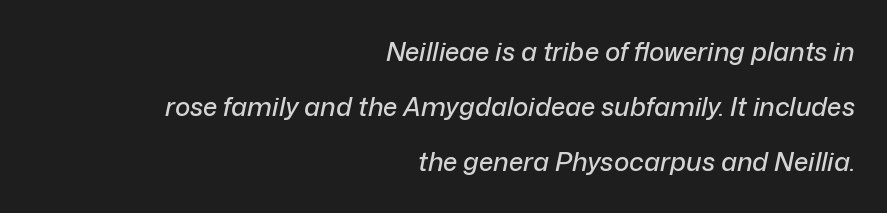
{"italic": "yes", "lean": "right", "slant_degrees": 12, "underline": "no", "align": "right", "line_spacing": "loose", "line_spacing_ratio": 2.12, "letter_spacing": "normal", "letter_spacing_em": 0.0, "glyph_px": 26}
